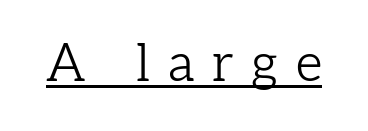
{"serif": "yes", "italic": "no", "bold": "no", "weight": "light", "width": "normal", "stroke_contrast": "low", "x_height": "medium", "monospaced": "no", "underline": "yes", "letter_spacing": "wide", "letter_spacing_em": 0.35, "glyph_px": 52}
